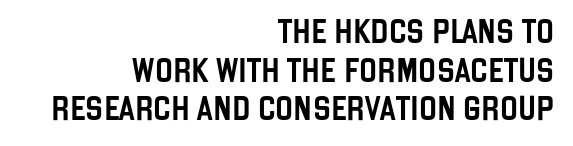
Q: Is the text italic (slanted)? A: No, it is upright.
Q: Is the text underlined? A: No.
Q: How is the paragraph aligned? A: Right-aligned.
Q: Is the spacing between letters normal or unusually wide? A: Normal.
Q: Is the spacing between lines tight, normal or loose? A: Normal.
